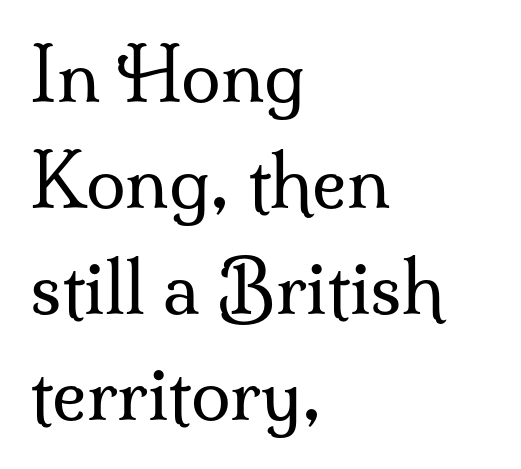
{"serif": "yes", "italic": "no", "bold": "no", "weight": "regular", "width": "normal", "stroke_contrast": "medium", "x_height": "small", "monospaced": "no", "underline": "no", "align": "left", "line_spacing": "normal", "line_spacing_ratio": 1.47, "letter_spacing": "normal", "letter_spacing_em": 0.0, "glyph_px": 72}
